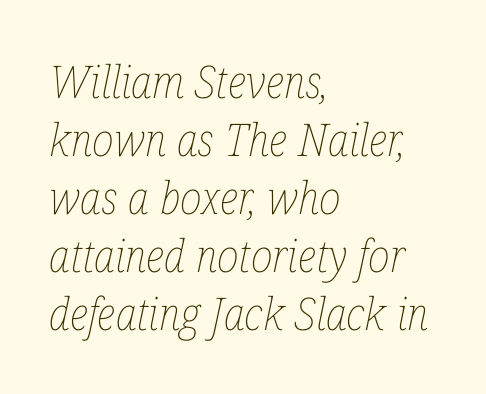
Q: Is the text bold? A: No.
Q: Is the text italic (slanted)? A: Yes, it leans right by about 12 degrees.
Q: Is the text underlined? A: No.
Q: How is the paragraph aligned? A: Left-aligned.
Q: Is the spacing between letters normal or unusually wide? A: Normal.
Q: Is the spacing between lines tight, normal or loose? A: Normal.
Q: Width (condensed, normal, or wide)? A: Condensed.
Q: Stroke contrast? A: Low.
Q: x-height? A: Medium.
Q: Monospaced? A: No.
